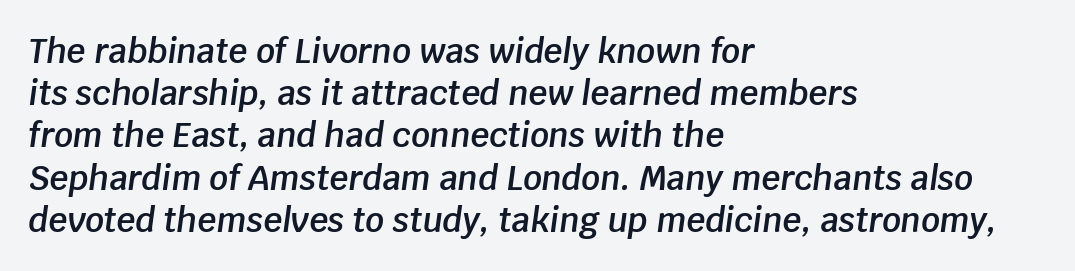
{"italic": "yes", "lean": "right", "slant_degrees": 8, "bold": "semi", "weight": "semibold", "width": "normal", "stroke_contrast": "low", "x_height": "large", "monospaced": "no", "underline": "no", "align": "left", "line_spacing": "normal", "line_spacing_ratio": 1.28, "letter_spacing": "normal", "letter_spacing_em": 0.0, "glyph_px": 33}
